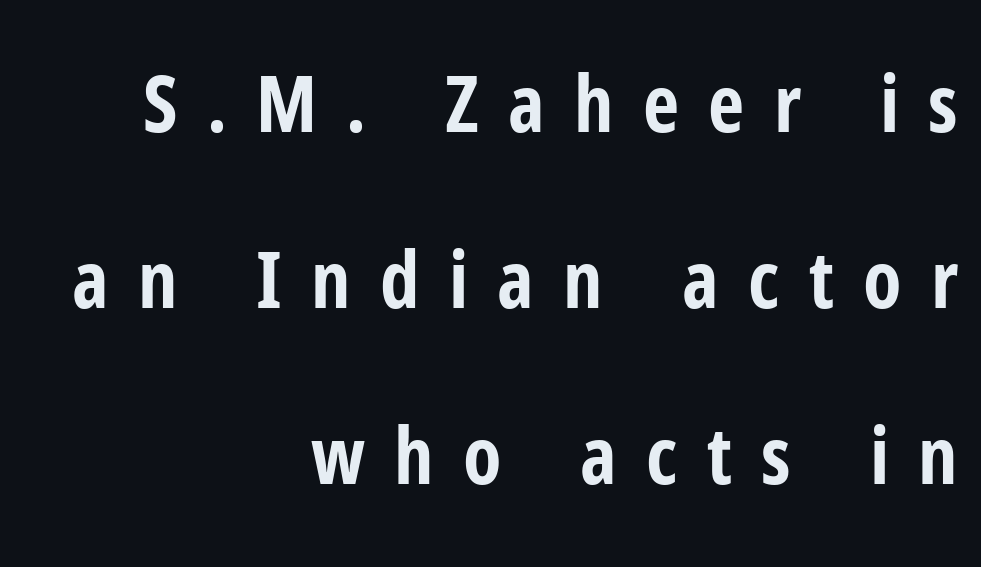
Q: Is the text bold? A: Yes.
Q: Is the text italic (slanted)? A: No, it is upright.
Q: Is the typeface a serif or a sans-serif typeface? A: Sans-serif.
Q: Is the text underlined? A: No.
Q: How is the paragraph aligned? A: Right-aligned.
Q: Is the spacing between letters normal or unusually wide? A: Unusually wide.
Q: Is the spacing between lines tight, normal or loose? A: Loose.
Q: Width (condensed, normal, or wide)? A: Condensed.
Q: Stroke contrast? A: Low.
Q: x-height? A: Medium.
Q: Monospaced? A: No.
